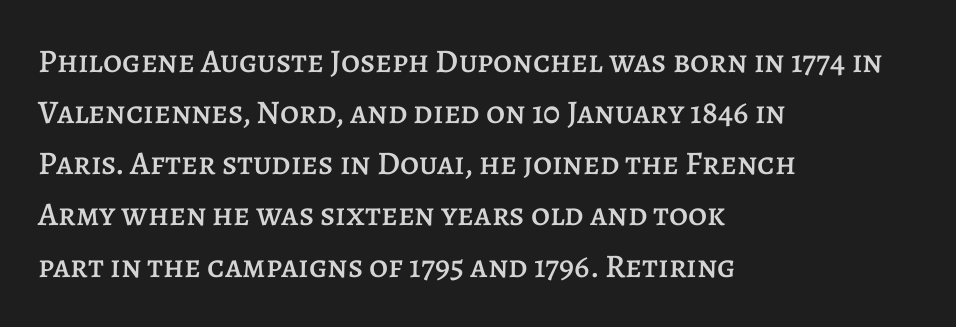
Q: Is the text italic (slanted)? A: No, it is upright.
Q: Is the text underlined? A: No.
Q: How is the paragraph aligned? A: Left-aligned.
Q: Is the spacing between letters normal or unusually wide? A: Normal.
Q: Is the spacing between lines tight, normal or loose? A: Normal.
Q: Width (condensed, normal, or wide)? A: Normal.
Q: Stroke contrast? A: Low.
Q: x-height? A: Large.
Q: Monospaced? A: No.
